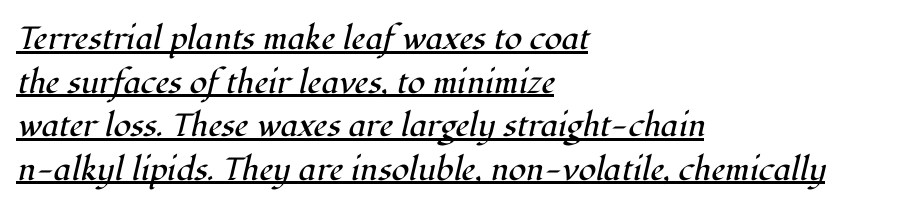
Q: Is the text bold? A: No.
Q: Is the text italic (slanted)? A: Yes, it leans right by about 12 degrees.
Q: Is the typeface a serif or a sans-serif typeface? A: Serif.
Q: Is the text underlined? A: Yes.
Q: How is the paragraph aligned? A: Left-aligned.
Q: Is the spacing between letters normal or unusually wide? A: Normal.
Q: Is the spacing between lines tight, normal or loose? A: Normal.
Q: Width (condensed, normal, or wide)? A: Normal.
Q: Stroke contrast? A: High.
Q: x-height? A: Medium.
Q: Monospaced? A: No.
